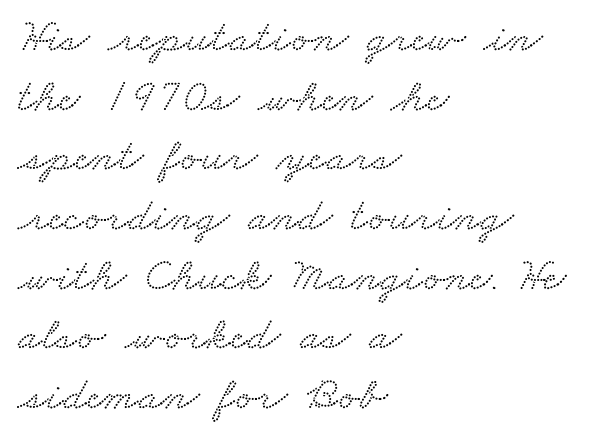
Nobody drew a line under any word here. Varying glyph widths throughout — classic text-font behaviour. The gaps between neighbouring characters are ordinary and unremarkable. The setting favours the left margin, as ordinary paragraphs usually do.
